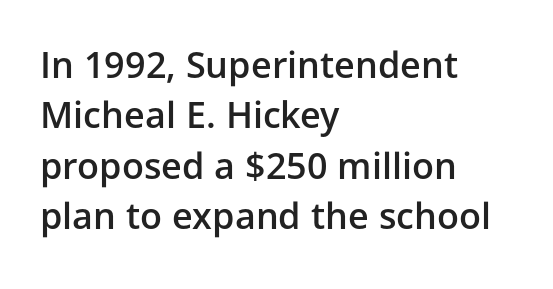
{"serif": "no", "italic": "no", "bold": "semi", "weight": "semibold", "width": "normal", "stroke_contrast": "low", "x_height": "medium", "monospaced": "no", "underline": "no", "align": "left", "line_spacing": "normal", "line_spacing_ratio": 1.4, "letter_spacing": "normal", "letter_spacing_em": 0.0, "glyph_px": 36}
